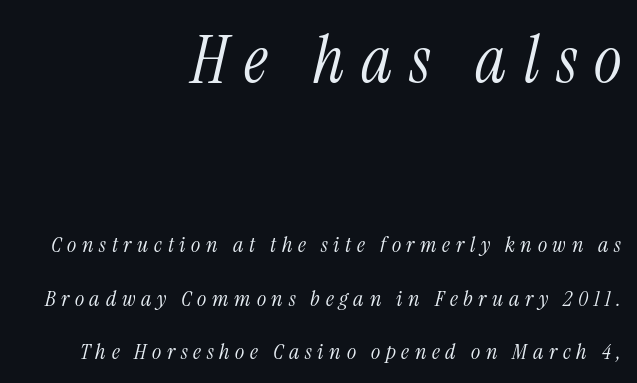
Letters rest on an invisible, unmarked baseline. Typesetter's note — upper block bumped up in size, lower block left smaller. This sample uses expanded letter spacing, leaving extra air between glyphs. Weight: not bold — regular or lighter. Notice how the passage keeps a crisp vertical edge on the right only.
